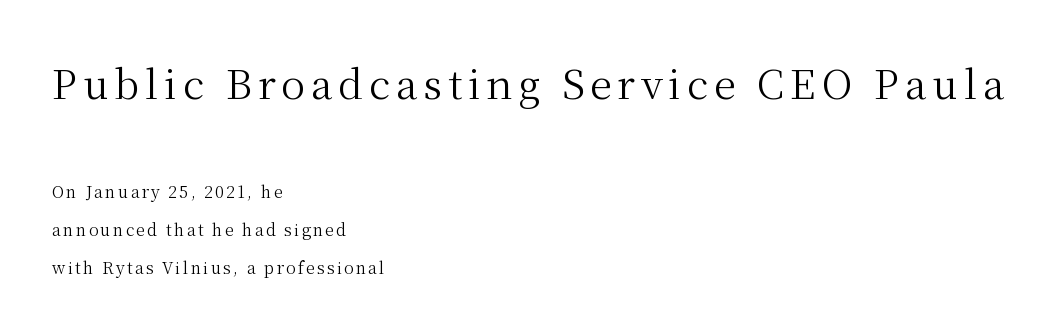
The image shows 40 px regular-weight serif type, upright; set left-aligned, loose line spacing (2.38x), not underlined; the first (top) block is 2.5x larger; medium stroke contrast and a medium x-height.
